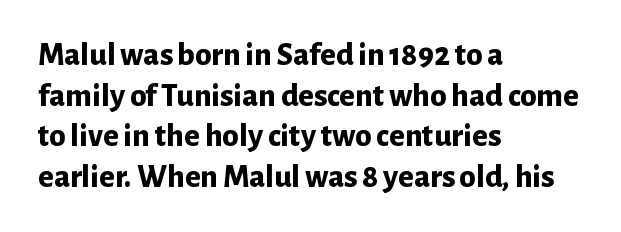
The strokes are fattened all the way to bold. Check where the strokes stop: nothing finishes them off — pure sans. The specimen reads as upright at a glance. Beneath every word, the page is bare. This rendering leaves character spacing at its baseline value.
